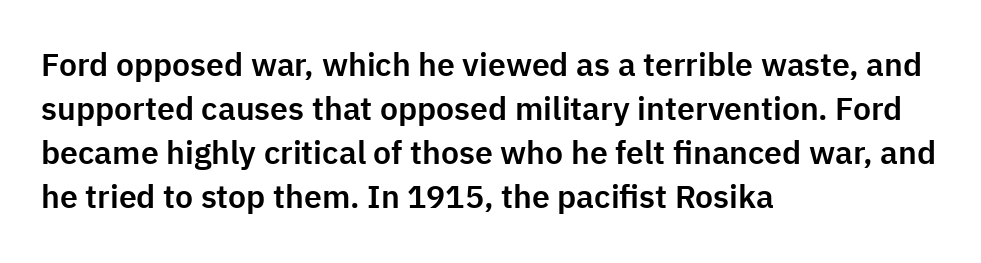
Look at the tracking — it's just the regular setting, nothing added. The passage shown is not underscored anywhere. The letters carry no serifs — their stems end cleanly without finishing strokes. The axis of the letterforms is exactly vertical.
